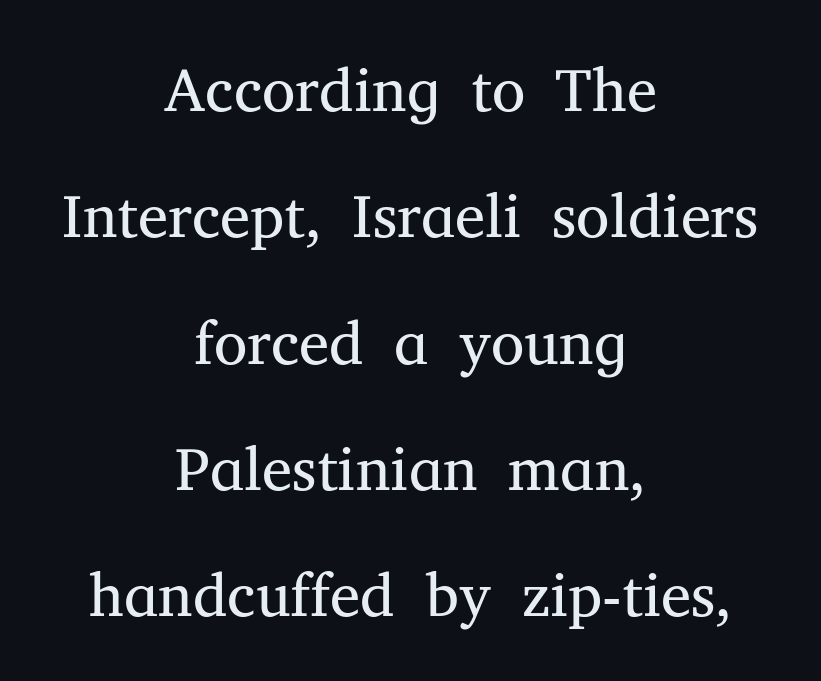
Q: Is the text bold? A: No.
Q: Is the text italic (slanted)? A: No, it is upright.
Q: Is the typeface a serif or a sans-serif typeface? A: Serif.
Q: Is the text underlined? A: No.
Q: How is the paragraph aligned? A: Centered.
Q: Is the spacing between letters normal or unusually wide? A: Normal.
Q: Is the spacing between lines tight, normal or loose? A: Loose.
Q: Width (condensed, normal, or wide)? A: Normal.
Q: Stroke contrast? A: Medium.
Q: x-height? A: Medium.
Q: Monospaced? A: No.
